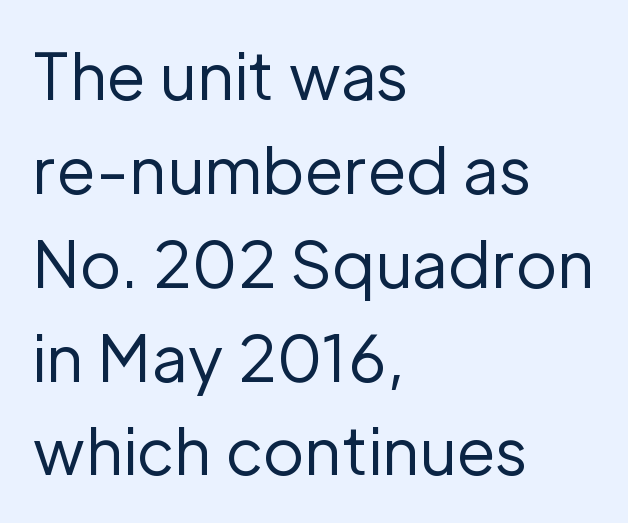
{"serif": "no", "italic": "no", "bold": "no", "weight": "regular", "width": "normal", "stroke_contrast": "low", "x_height": "medium", "monospaced": "no", "underline": "no", "align": "left", "line_spacing": "normal", "line_spacing_ratio": 1.49, "letter_spacing": "normal", "letter_spacing_em": 0.0, "glyph_px": 63}
